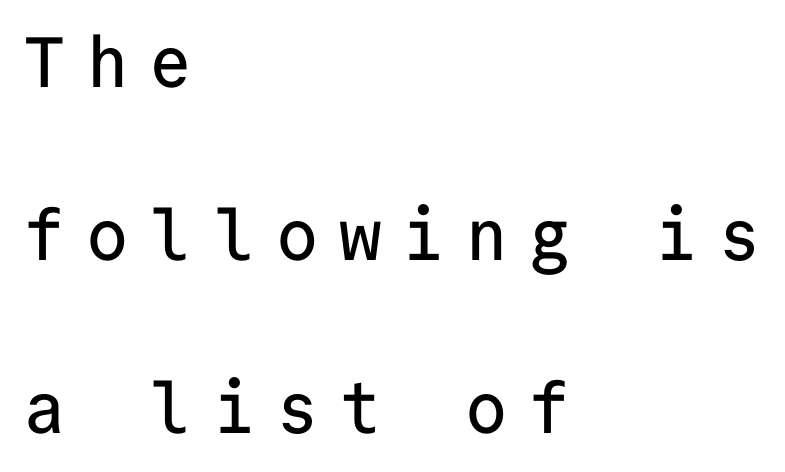
Q: Is the text italic (slanted)? A: No, it is upright.
Q: Is the typeface a serif or a sans-serif typeface? A: Sans-serif.
Q: Is the text underlined? A: No.
Q: How is the paragraph aligned? A: Left-aligned.
Q: Is the spacing between letters normal or unusually wide? A: Unusually wide.
Q: Is the spacing between lines tight, normal or loose? A: Loose.
Q: Width (condensed, normal, or wide)? A: Normal.
Q: Stroke contrast? A: Low.
Q: x-height? A: Medium.
Q: Monospaced? A: Yes.
